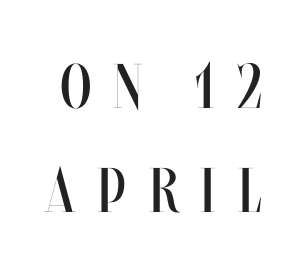
The image shows 63 px regular-weight, condensed type, upright; set normal line spacing (1.65x), unusually wide letter spacing (+0.36 em), not underlined; medium stroke contrast and a large x-height.
